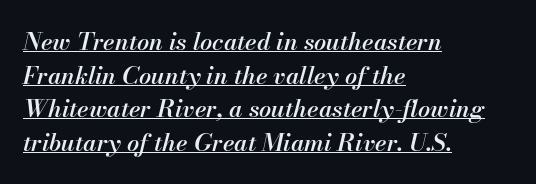
Alignment: flush left. The face used here is rendered with its standard letterfit. The rows are spaced the way most documents space them. Its strokes are somewhat broadened, the hallmark of semibold type.
